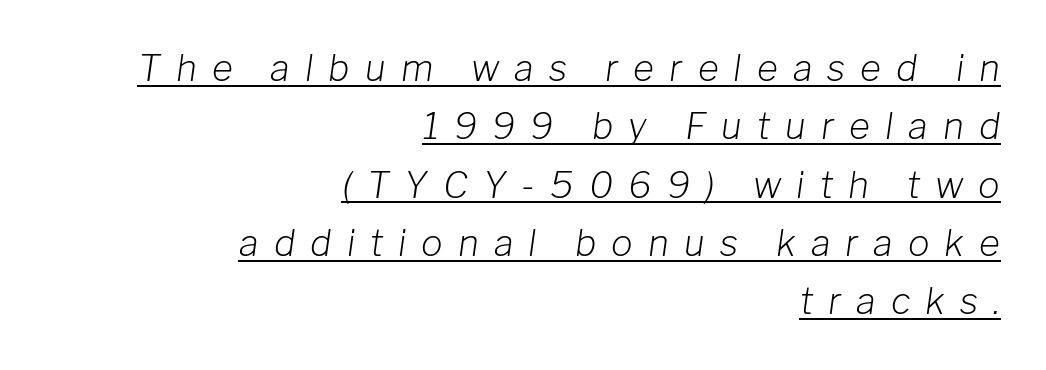
{"italic": "yes", "lean": "right", "slant_degrees": 8, "bold": "no", "weight": "light", "width": "normal", "stroke_contrast": "low", "x_height": "medium", "monospaced": "no", "underline": "yes", "align": "right", "line_spacing": "normal", "line_spacing_ratio": 1.62, "letter_spacing": "wide", "letter_spacing_em": 0.42, "glyph_px": 36}
